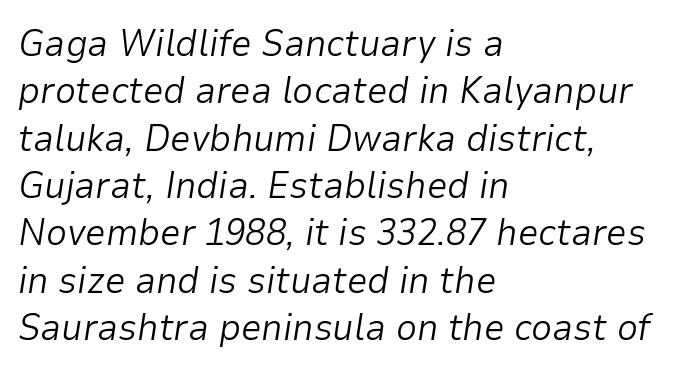
Caption: multi-line text, flush left, ragged right. You could call the tracking neutral — neither tight nor loose. This block has exactly the height ordinary leading produces. Weight: not bold — regular or lighter. Do the characters align in a grid? No, the font is proportional.
